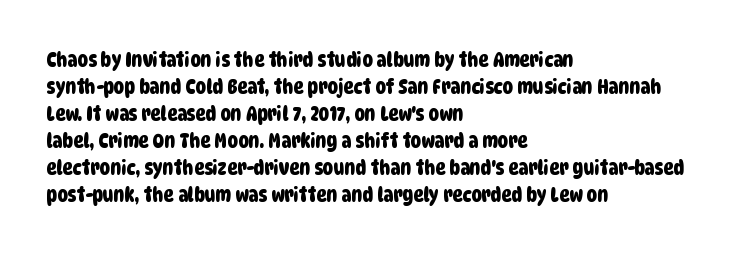
The image shows 21 px text type; set left-aligned, normal line spacing (1.29x), normal letter spacing, not underlined.
